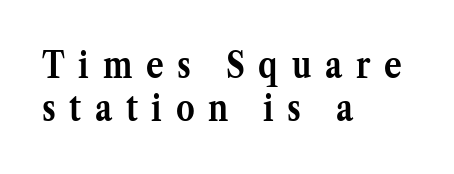
The image shows 37 px semibold serif type, upright; set left-aligned, line spacing 1.17x, unusually wide letter spacing (+0.37 em), not underlined; medium stroke contrast and a medium x-height.
